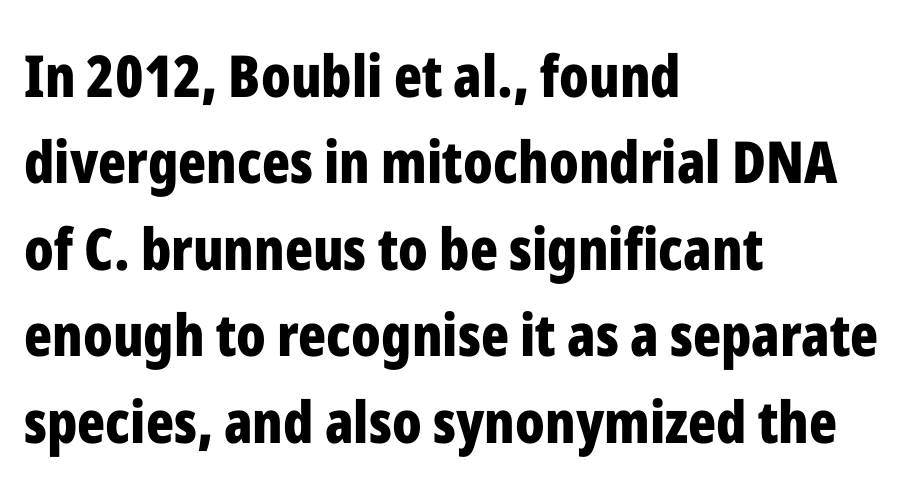
Q: Is the text bold? A: Yes.
Q: Is the text italic (slanted)? A: No, it is upright.
Q: Is the typeface a serif or a sans-serif typeface? A: Sans-serif.
Q: Is the text underlined? A: No.
Q: How is the paragraph aligned? A: Left-aligned.
Q: Is the spacing between letters normal or unusually wide? A: Normal.
Q: Is the spacing between lines tight, normal or loose? A: Normal.
Q: Width (condensed, normal, or wide)? A: Condensed.
Q: Stroke contrast? A: Low.
Q: x-height? A: Medium.
Q: Monospaced? A: No.
